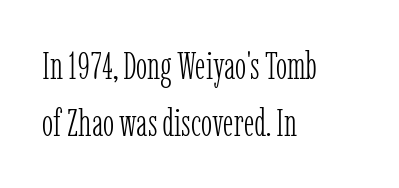
{"serif": "yes", "italic": "no", "bold": "no", "weight": "light", "width": "condensed", "stroke_contrast": "low", "x_height": "medium", "monospaced": "no", "underline": "no", "align": "left", "line_spacing": "normal", "line_spacing_ratio": 1.5, "letter_spacing": "normal", "letter_spacing_em": 0.0, "glyph_px": 38}
